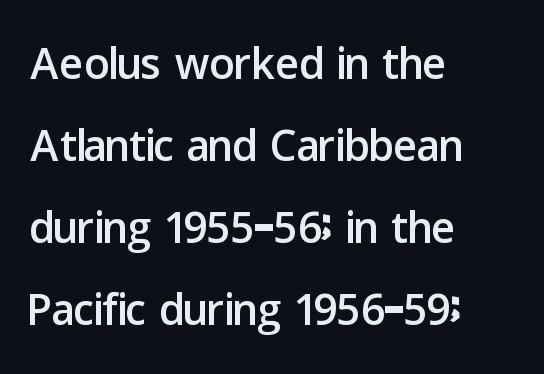
{"serif": "no", "italic": "no", "width": "normal", "stroke_contrast": "low", "x_height": "medium", "monospaced": "no", "underline": "no", "align": "left", "line_spacing": "normal", "line_spacing_ratio": 1.3, "letter_spacing": "normal", "letter_spacing_em": 0.0, "glyph_px": 63}
